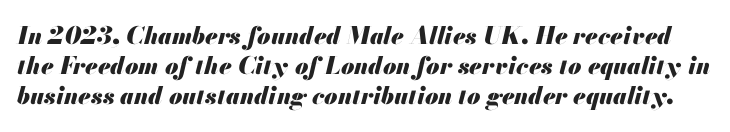
{"italic": "yes", "lean": "right", "slant_degrees": 13, "bold": "yes", "underline": "no", "line_spacing": "normal", "line_spacing_ratio": 1.26, "letter_spacing": "normal", "letter_spacing_em": 0.0, "glyph_px": 24}
